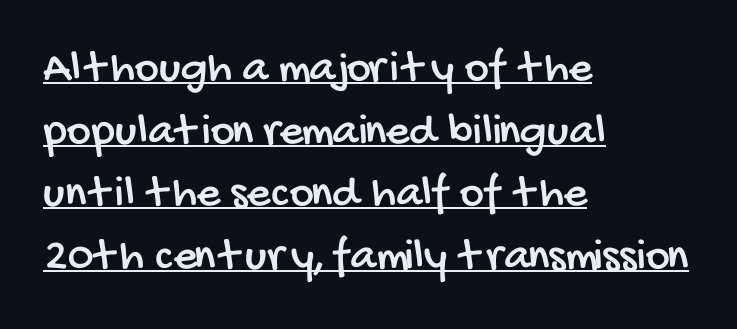
{"serif": "no", "width": "condensed", "stroke_contrast": "low", "x_height": "large", "monospaced": "no", "underline": "yes", "align": "left", "line_spacing": "normal", "line_spacing_ratio": 1.36, "letter_spacing": "normal", "letter_spacing_em": 0.0, "glyph_px": 46}
